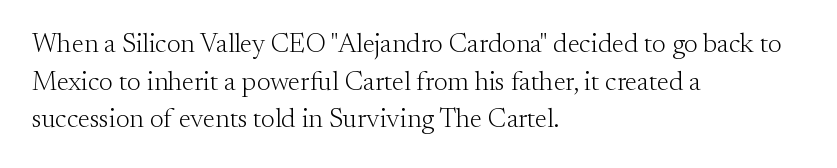
Notice how the stems are strictly vertical — no italics here. A bare baseline throughout the passage. Inter-character spacing is left at the font's built-in metrics. Vertical spacing — default. The ragged edge is on the right, which tells us the setting is flush left. The font sits on the lighter half of the weight spectrum, regular included.
